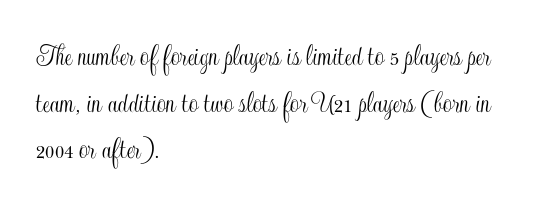
{"width": "condensed", "x_height": "small", "monospaced": "no", "underline": "no", "align": "left", "line_spacing": "normal", "line_spacing_ratio": 1.46, "letter_spacing": "normal", "letter_spacing_em": 0.0, "glyph_px": 32}
